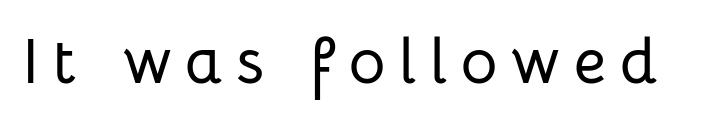
Q: Is the text italic (slanted)? A: No, it is upright.
Q: Is the typeface a serif or a sans-serif typeface? A: Sans-serif.
Q: Is the text underlined? A: No.
Q: Is the spacing between letters normal or unusually wide? A: Unusually wide.
Q: Width (condensed, normal, or wide)? A: Normal.
Q: Stroke contrast? A: Low.
Q: x-height? A: Medium.
Q: Monospaced? A: No.
